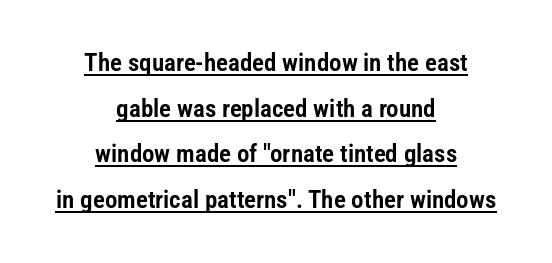
Ordinary non-slanted type is in use. The lines in this sample share a center point and differ in where they start and stop. Honestly, the letter spacing is just normal — you wouldn't notice it. The rendering uses the underline text-decoration.
